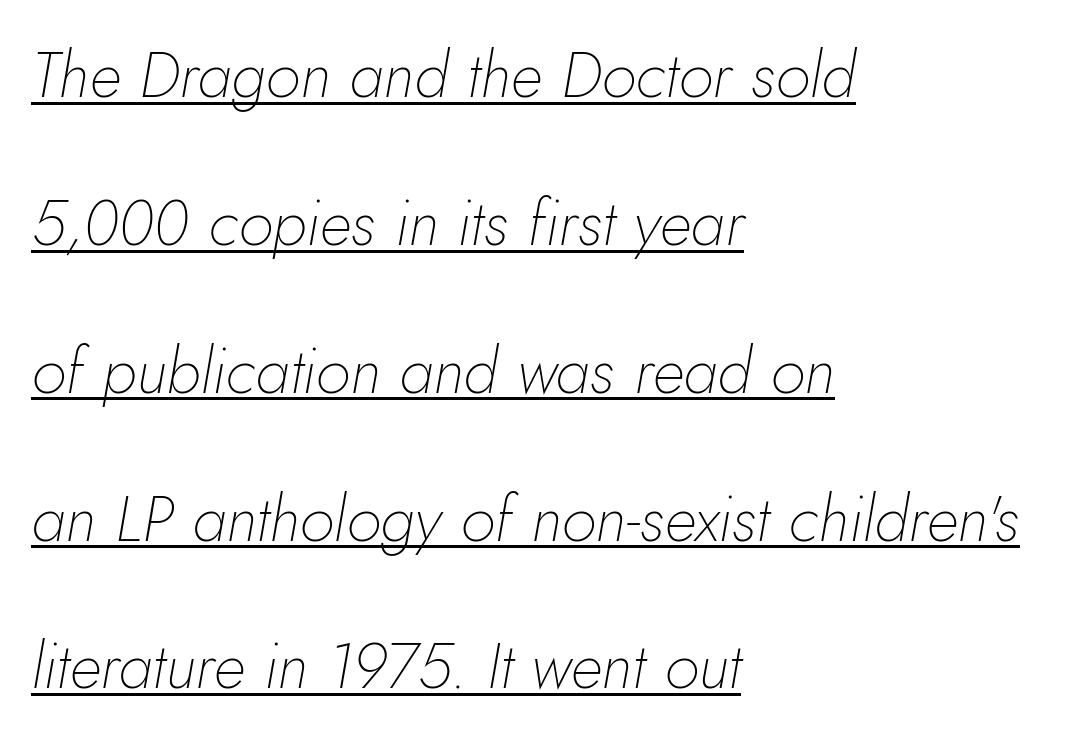
The image shows 64 px thin type, italic (leaning right); set left-aligned, loose line spacing (2.31x), normal letter spacing, underlined; low stroke contrast and a small x-height.
